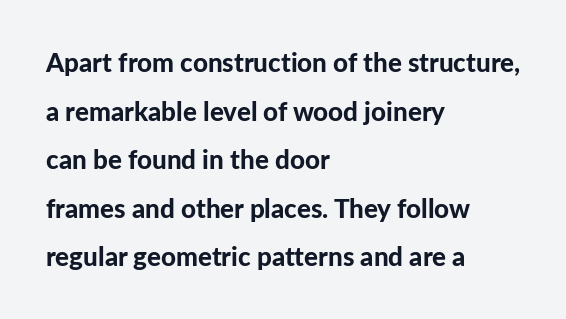
Q: Is the text bold? A: Yes.
Q: Is the text italic (slanted)? A: No, it is upright.
Q: Is the text underlined? A: No.
Q: How is the paragraph aligned? A: Left-aligned.
Q: Is the spacing between letters normal or unusually wide? A: Normal.
